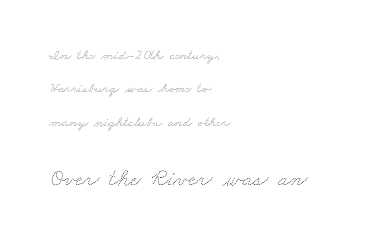
The lower block of text is set noticeably larger than the block above it. No extra ink here — the face is not bold. Each row of text sits above clean, open space. Words appear dense and cohesive because spacing is normal.
